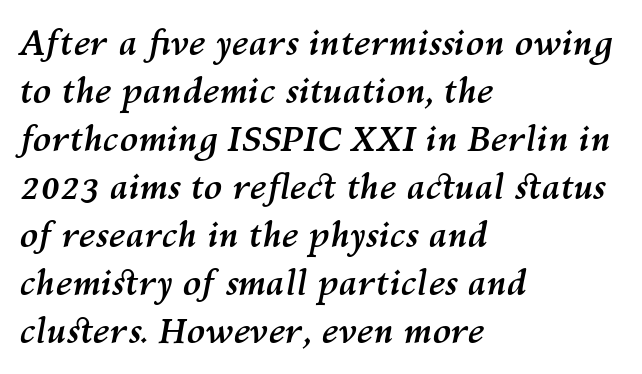
Designer's note — italics engaged. These lines stack with their left ends in a neat column. The typesetting leans heavy: a genuine bold. Lines of text with bare space underneath.
